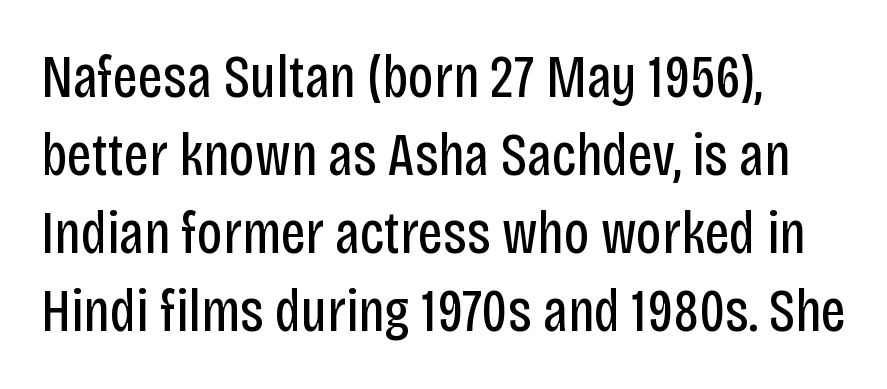
Q: Is the text bold? A: No.
Q: Is the text italic (slanted)? A: No, it is upright.
Q: Is the typeface a serif or a sans-serif typeface? A: Sans-serif.
Q: Is the text underlined? A: No.
Q: How is the paragraph aligned? A: Left-aligned.
Q: Is the spacing between letters normal or unusually wide? A: Normal.
Q: Is the spacing between lines tight, normal or loose? A: Normal.
Q: Width (condensed, normal, or wide)? A: Condensed.
Q: Stroke contrast? A: Low.
Q: x-height? A: Large.
Q: Monospaced? A: No.
